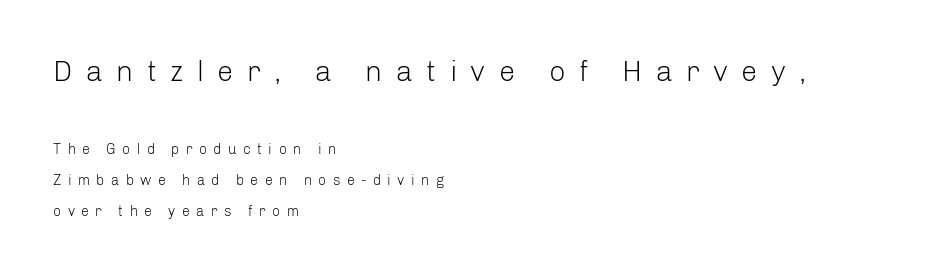
Q: Is the text bold? A: No.
Q: Is the text italic (slanted)? A: No, it is upright.
Q: Is the typeface a serif or a sans-serif typeface? A: Sans-serif.
Q: Is the text underlined? A: No.
Q: How is the paragraph aligned? A: Left-aligned.
Q: Is the spacing between letters normal or unusually wide? A: Unusually wide.
Q: Is the spacing between lines tight, normal or loose? A: Loose.
Q: Which block of text is set in a larger size, the first (top) or the second (bottom)? A: The first (top) one.
Q: Width (condensed, normal, or wide)? A: Normal.
Q: Stroke contrast? A: Low.
Q: x-height? A: Medium.
Q: Monospaced? A: No.
